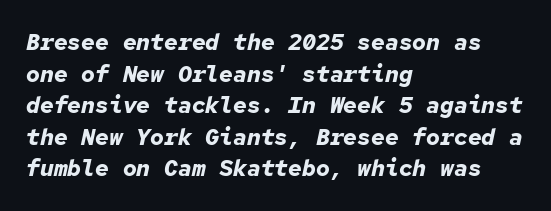
The lines are quadded left. A clean baseline with only descenders dipping below it. Compared with typical body copy, the letter spacing here is the same. Italic? Definitely — the glyphs are oblique. This block has exactly the height ordinary leading produces.
